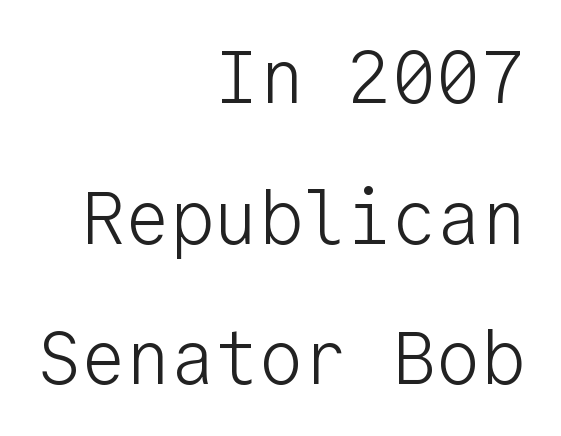
Q: Is the text bold? A: No.
Q: Is the text italic (slanted)? A: No, it is upright.
Q: Is the typeface a serif or a sans-serif typeface? A: Sans-serif.
Q: Is the text underlined? A: No.
Q: How is the paragraph aligned? A: Right-aligned.
Q: Is the spacing between letters normal or unusually wide? A: Normal.
Q: Is the spacing between lines tight, normal or loose? A: Loose.
Q: Width (condensed, normal, or wide)? A: Normal.
Q: Stroke contrast? A: Low.
Q: x-height? A: Medium.
Q: Monospaced? A: Yes.
